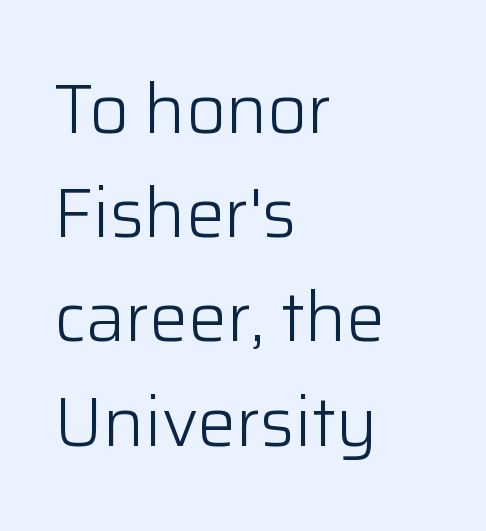
The image shows 69 px light sans-serif type, upright; set left-aligned, normal line spacing (1.51x), normal letter spacing, not underlined; low stroke contrast and a medium x-height.
